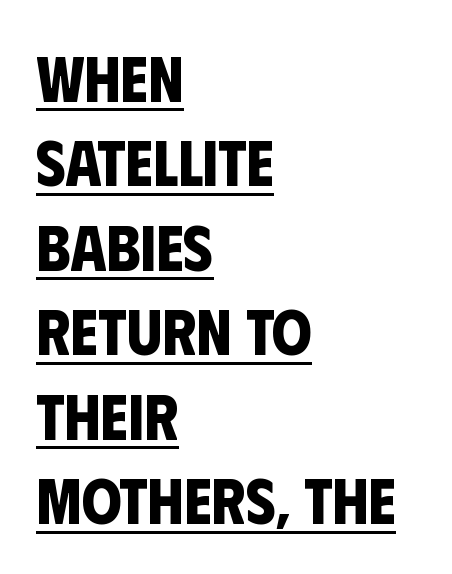
{"serif": "no", "bold": "yes", "weight": "bold", "width": "condensed", "stroke_contrast": "low", "x_height": "large", "monospaced": "no", "underline": "yes", "align": "left", "line_spacing": "normal", "line_spacing_ratio": 1.32, "letter_spacing": "normal", "letter_spacing_em": 0.0, "glyph_px": 64}
